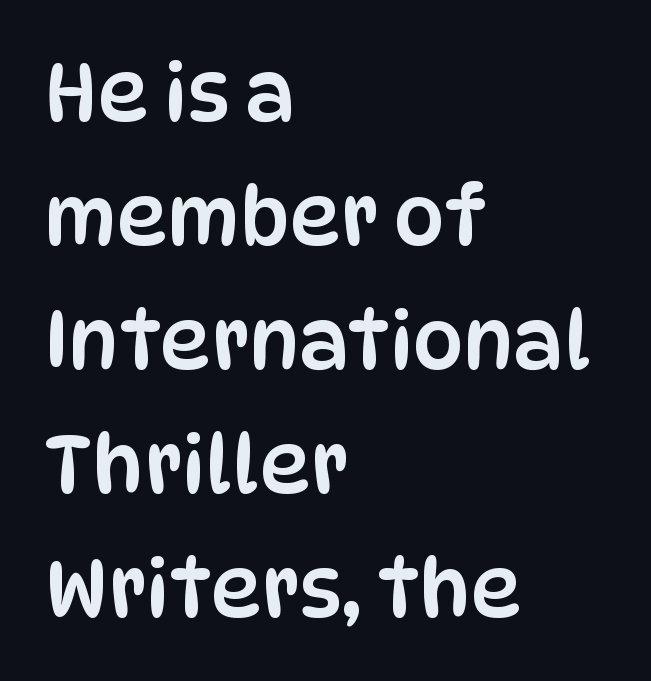
Every stem runs plumb, perpendicular to the baseline. Underlining? Definitely not there. In CSS terms this would be text-align: left. Characters follow at the spacing the type designer built in. These lines are rendered in a variable-pitch font.
